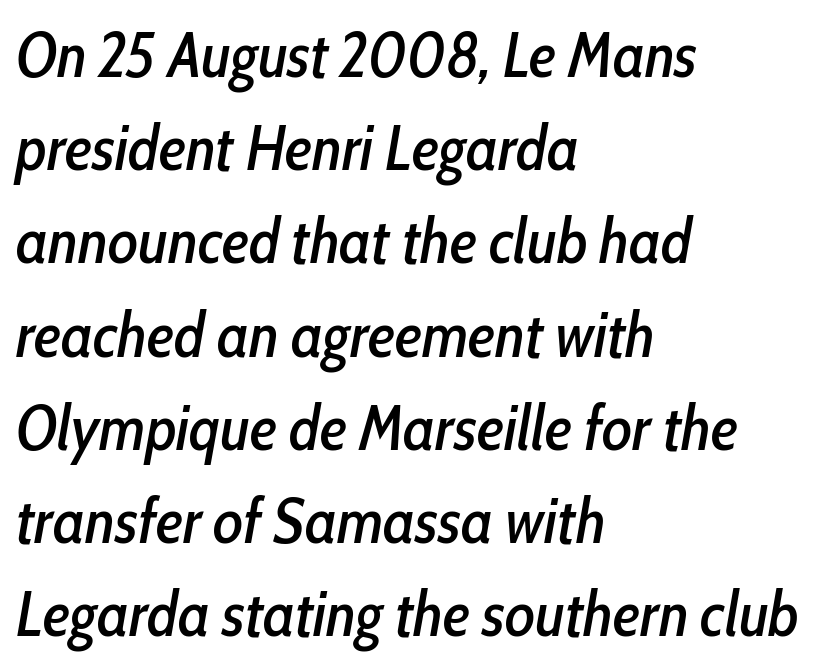
{"italic": "yes", "lean": "right", "slant_degrees": 10, "width": "condensed", "stroke_contrast": "low", "x_height": "medium", "monospaced": "no", "underline": "no", "align": "left", "line_spacing": "normal", "line_spacing_ratio": 1.48, "letter_spacing": "normal", "letter_spacing_em": 0.0, "glyph_px": 63}
